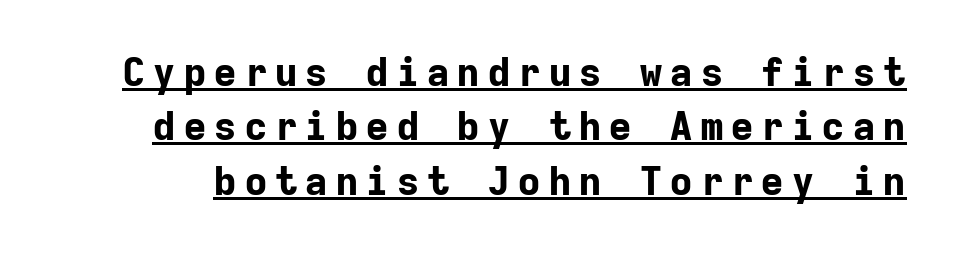
Q: Is the text bold? A: Yes.
Q: Is the text italic (slanted)? A: No, it is upright.
Q: Is the typeface a serif or a sans-serif typeface? A: Sans-serif.
Q: Is the text underlined? A: Yes.
Q: Is the spacing between lines tight, normal or loose? A: Normal.
Q: Width (condensed, normal, or wide)? A: Normal.
Q: Stroke contrast? A: Low.
Q: x-height? A: Medium.
Q: Monospaced? A: Yes.
